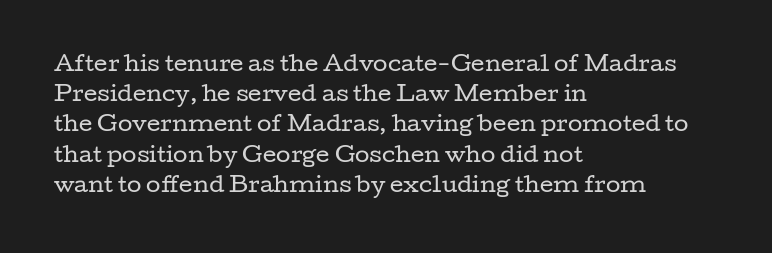
Regarding leading, the lines here are spaced in the standard way. Underline: absent. A classic flush-left, rag-right setting is used for this passage. Every character sits straight up, as roman type does.
